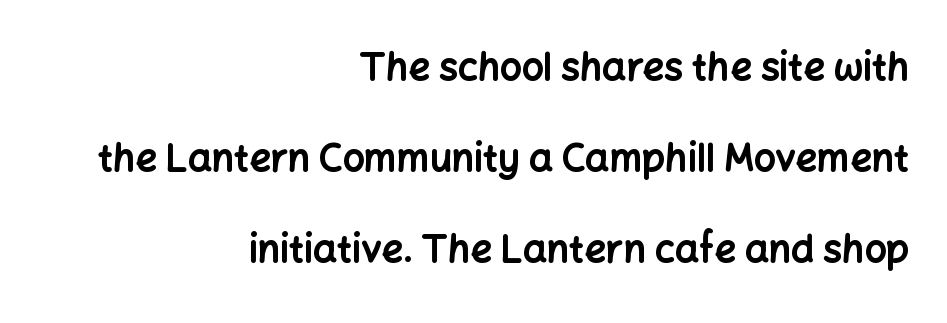
{"serif": "no", "italic": "no", "bold": "yes", "weight": "bold", "width": "normal", "stroke_contrast": "low", "x_height": "medium", "monospaced": "no", "underline": "no", "align": "right", "line_spacing": "loose", "line_spacing_ratio": 2.4, "letter_spacing": "normal", "letter_spacing_em": 0.0, "glyph_px": 38}
